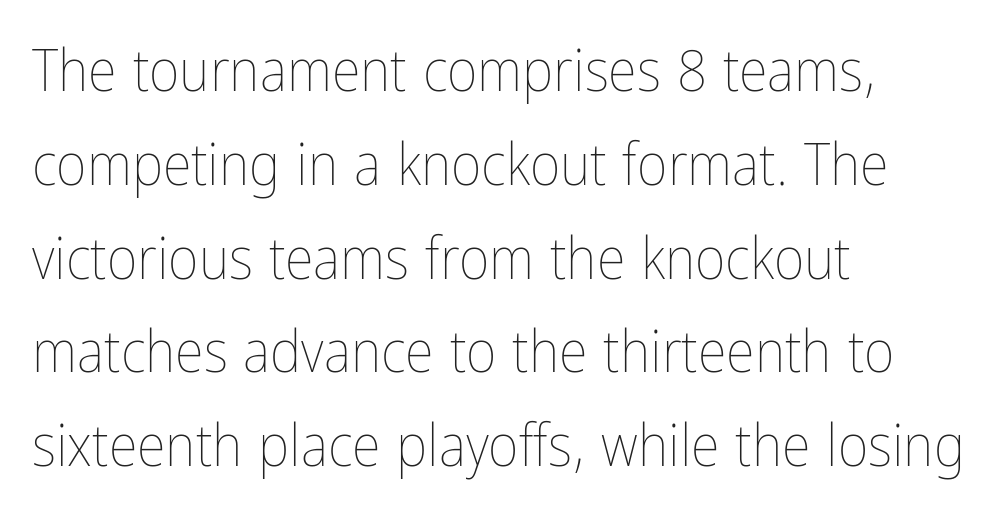
Q: Is the text bold? A: No.
Q: Is the text italic (slanted)? A: No, it is upright.
Q: Is the text underlined? A: No.
Q: How is the paragraph aligned? A: Left-aligned.
Q: Is the spacing between letters normal or unusually wide? A: Normal.
Q: Is the spacing between lines tight, normal or loose? A: Normal.
Q: Width (condensed, normal, or wide)? A: Condensed.
Q: Stroke contrast? A: Low.
Q: x-height? A: Medium.
Q: Monospaced? A: No.
